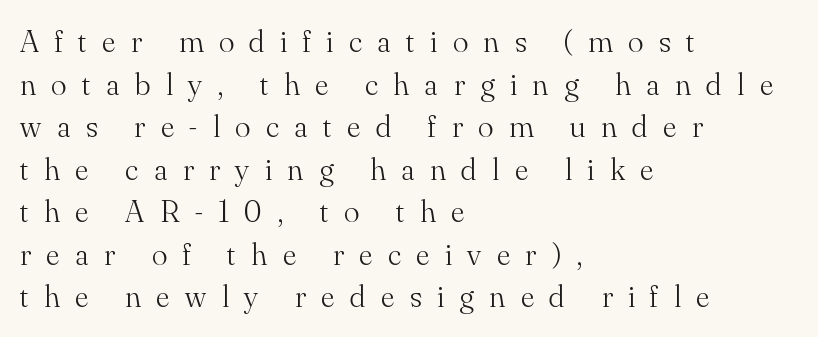
Ordinary non-slanted type is in use. Horizontal bands of white between lines are of average thickness. Is this a fixed-width face? No — the glyphs have proportional, varying widths. Heft: none added — not bold. The glyphs are unaccompanied by any horizontal stroke below them.
